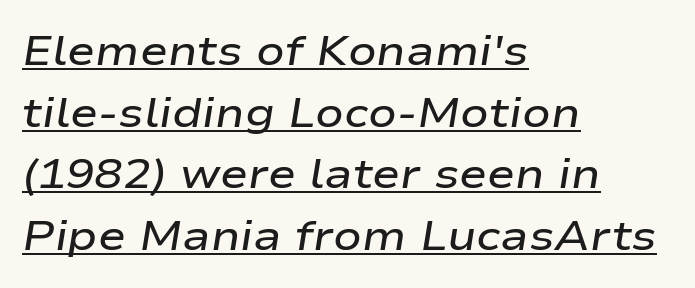
Q: Is the text bold? A: Semi-bold.
Q: Is the text italic (slanted)? A: Yes, it leans right by about 9 degrees.
Q: Is the text underlined? A: Yes.
Q: How is the paragraph aligned? A: Left-aligned.
Q: Is the spacing between letters normal or unusually wide? A: Normal.
Q: Is the spacing between lines tight, normal or loose? A: Normal.
Q: Width (condensed, normal, or wide)? A: Wide.
Q: Stroke contrast? A: Low.
Q: x-height? A: Medium.
Q: Monospaced? A: No.
